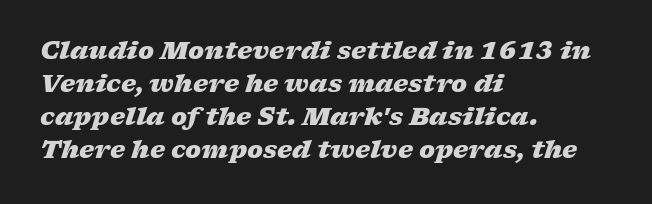
The image shows 24 px bold type, italic (leaning right); set left-aligned, normal line spacing (1.37x), normal letter spacing, not underlined.
